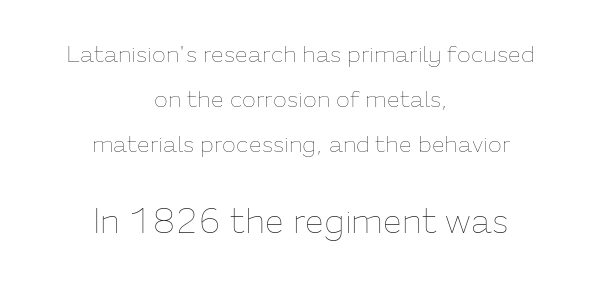
There is no visible air inserted between adjacent glyphs. Beneath every word, the page is bare. How would I describe the line gaps? Wide and relaxed. Is the type heavy? It reads as light-to-regular instead.
